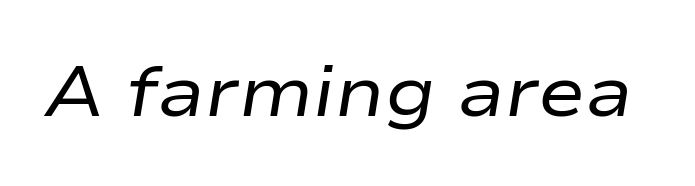
{"italic": "yes", "lean": "right", "slant_degrees": 9, "bold": "no", "weight": "regular", "width": "wide", "stroke_contrast": "low", "x_height": "medium", "monospaced": "no", "underline": "no", "letter_spacing": "normal", "letter_spacing_em": 0.0, "glyph_px": 71}
